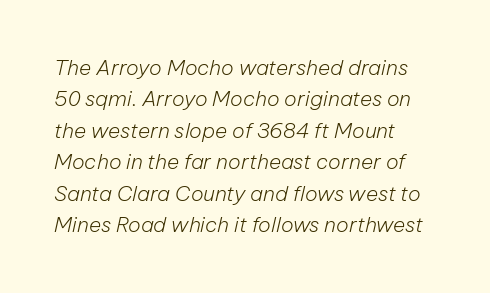
{"italic": "yes", "lean": "right", "slant_degrees": 12, "bold": "no", "underline": "no", "align": "left", "line_spacing": "normal", "line_spacing_ratio": 1.5, "letter_spacing": "normal", "letter_spacing_em": 0.0, "glyph_px": 21}
